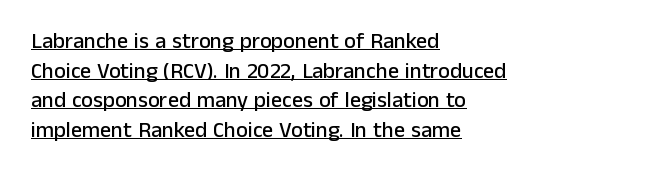
Beneath each row of characters lies a ruled line. Notice how descenders clear the ascenders below comfortably — that's standard leading. Posture: vertical. The type is set solid horizontally, with unmodified tracking. The compositor pushed each line to the left boundary.
